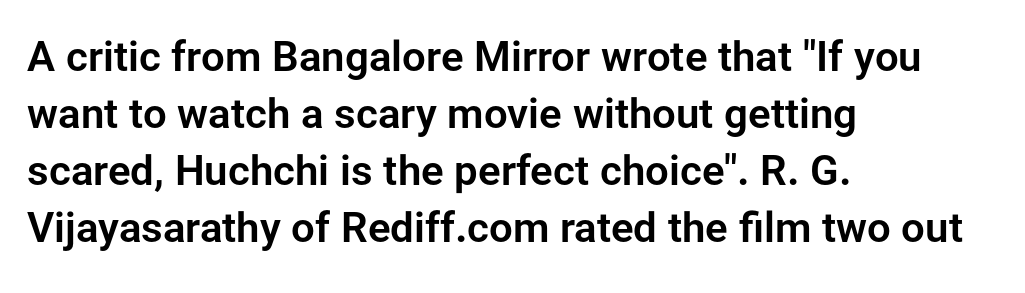
Q: Is the text italic (slanted)? A: No, it is upright.
Q: Is the typeface a serif or a sans-serif typeface? A: Sans-serif.
Q: Is the text underlined? A: No.
Q: How is the paragraph aligned? A: Left-aligned.
Q: Is the spacing between letters normal or unusually wide? A: Normal.
Q: Is the spacing between lines tight, normal or loose? A: Normal.
Q: Width (condensed, normal, or wide)? A: Normal.
Q: Stroke contrast? A: Low.
Q: x-height? A: Medium.
Q: Monospaced? A: No.
